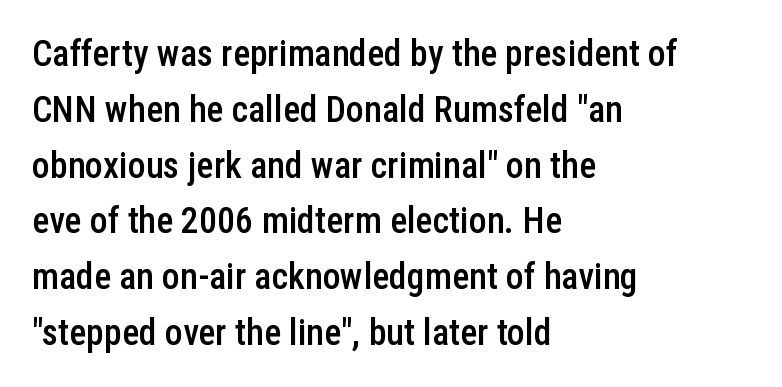
The image shows 36 px semibold, condensed sans-serif type, upright; set left-aligned, normal line spacing (1.55x), normal letter spacing, not underlined; low stroke contrast and a medium x-height.
